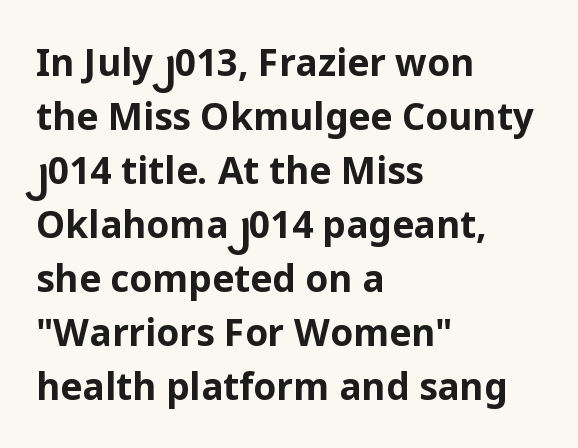
Horizontally, the lines are justified to the leading edge only. Descender tails drop into unmarked territory. Tall strokes in this sample are plumb rather than angled. Proportional: the letters do not fall into vertical columns. The leading is moderate, giving the passage an even texture.
